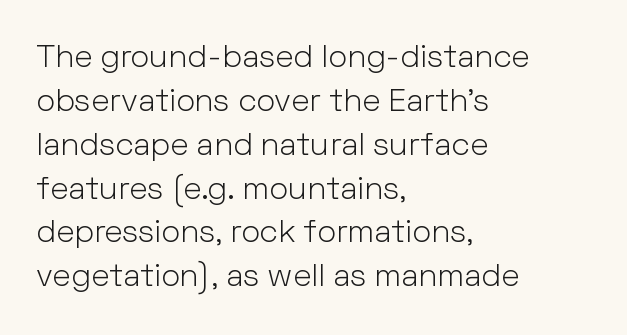
Think of a printed novel: that variable character pitch is what you see here. Characters follow at the spacing the type designer built in. The lettering holds an erect, upright posture throughout. The text was rendered using a sans face with plain stroke endings. The foot of each line stays bare and open. Nothing heavy about these letters — not bold at all.
